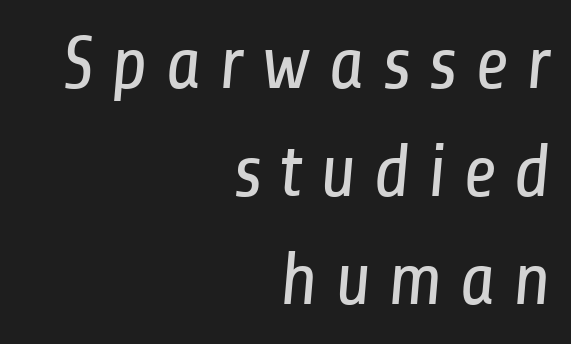
Note the varied advance widths — an 'i' is clearly narrower than an 'm'. What kind of face is this? One without serifs — a sans. The space beneath each line is pristine and unruled. Whoever set this chose a conventional vertical rhythm.
